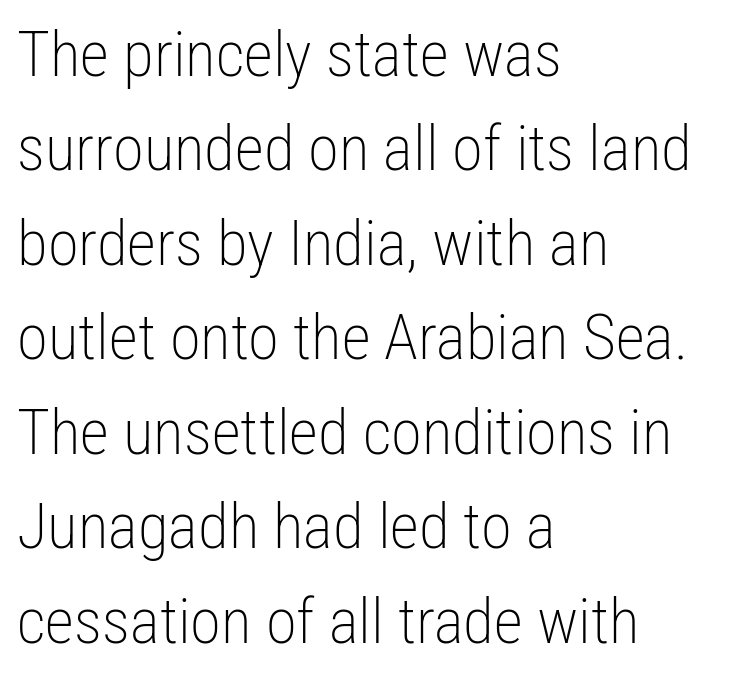
The image shows 63 px light, condensed sans-serif type, upright; set left-aligned, normal line spacing (1.5x), normal letter spacing, not underlined; low stroke contrast and a medium x-height.
